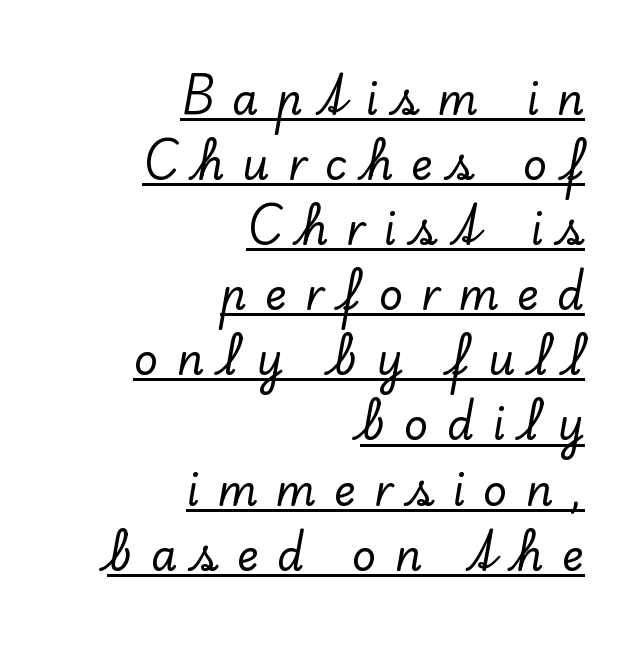
The paragraph has a hard right edge and a soft left edge. The letters advance in unequal steps, a hallmark of proportional type. These characters rest on top of a visible drawn line. Here the glyphs are tracked loosely, breaking word shapes into spaced letters.
